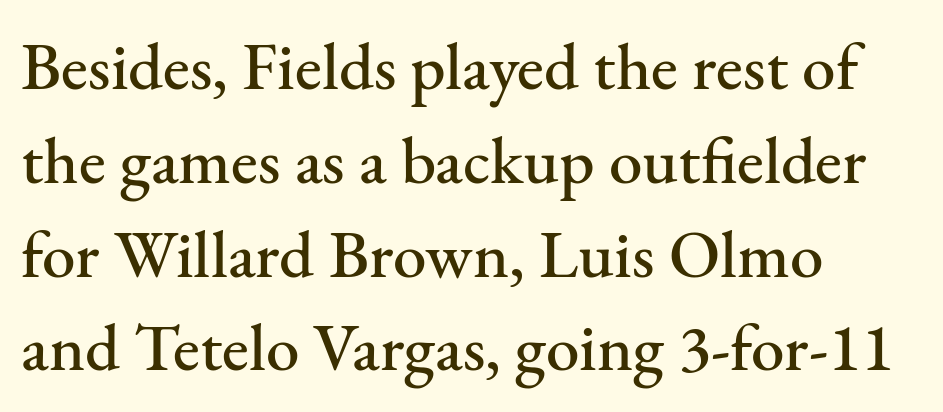
The image shows 67 px serif type, upright; set left-aligned, normal line spacing (1.4x), normal letter spacing, not underlined; medium stroke contrast and a small x-height.
